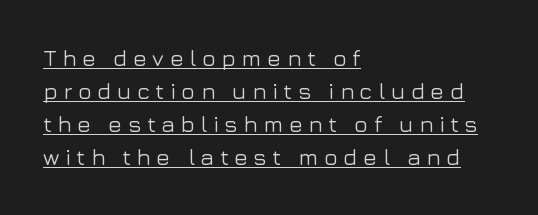
The face used here appears with an underline applied. Tall strokes in this sample are plumb rather than angled. The letters are spread apart with noticeably loose tracking. The space between consecutive lines is moderate. Layout note: lines flush left.
